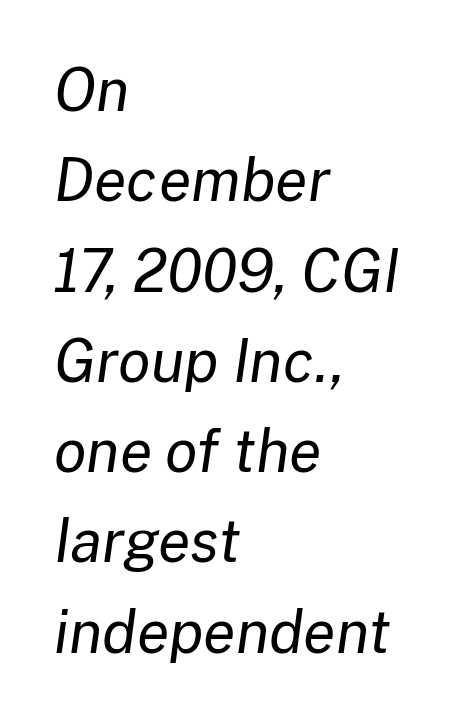
Q: Is the text bold? A: No.
Q: Is the text italic (slanted)? A: Yes, it leans right by about 8 degrees.
Q: Is the text underlined? A: No.
Q: How is the paragraph aligned? A: Left-aligned.
Q: Is the spacing between letters normal or unusually wide? A: Normal.
Q: Is the spacing between lines tight, normal or loose? A: Normal.
Q: Width (condensed, normal, or wide)? A: Normal.
Q: Stroke contrast? A: Low.
Q: x-height? A: Medium.
Q: Monospaced? A: No.
